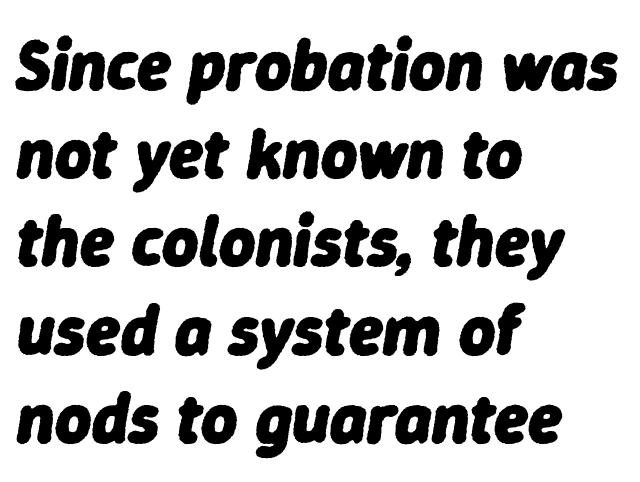
{"italic": "yes", "lean": "right", "slant_degrees": 9, "bold": "yes", "weight": "heavy", "width": "normal", "stroke_contrast": "low", "x_height": "medium", "monospaced": "no", "underline": "no", "align": "left", "line_spacing": "normal", "line_spacing_ratio": 1.26, "letter_spacing": "normal", "letter_spacing_em": 0.0, "glyph_px": 70}
